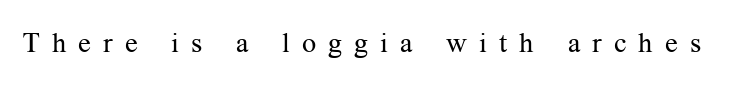
The image shows 28 px regular-weight serif type, upright; set unusually wide letter spacing (+0.43 em), not underlined; medium stroke contrast and a medium x-height.
